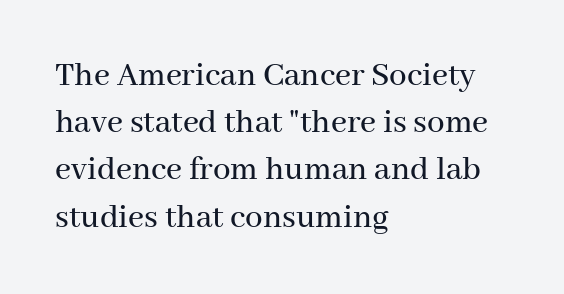
Q: Is the text italic (slanted)? A: No, it is upright.
Q: Is the typeface a serif or a sans-serif typeface? A: Serif.
Q: Is the text underlined? A: No.
Q: How is the paragraph aligned? A: Left-aligned.
Q: Is the spacing between letters normal or unusually wide? A: Normal.
Q: Is the spacing between lines tight, normal or loose? A: Normal.
Q: Width (condensed, normal, or wide)? A: Normal.
Q: Stroke contrast? A: Medium.
Q: x-height? A: Medium.
Q: Monospaced? A: No.
